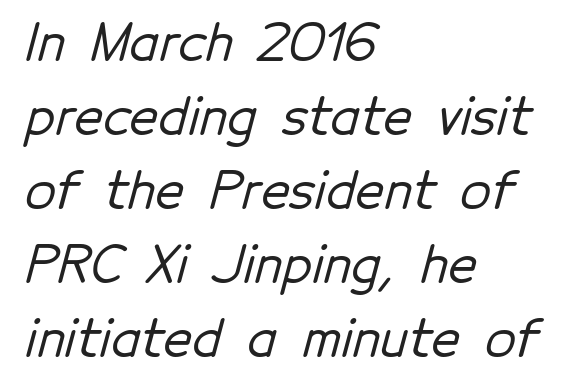
Q: Is the typeface a serif or a sans-serif typeface? A: Sans-serif.
Q: Is the text underlined? A: No.
Q: How is the paragraph aligned? A: Left-aligned.
Q: Is the spacing between letters normal or unusually wide? A: Normal.
Q: Is the spacing between lines tight, normal or loose? A: Normal.
Q: Width (condensed, normal, or wide)? A: Normal.
Q: Stroke contrast? A: Low.
Q: x-height? A: Medium.
Q: Monospaced? A: No.
